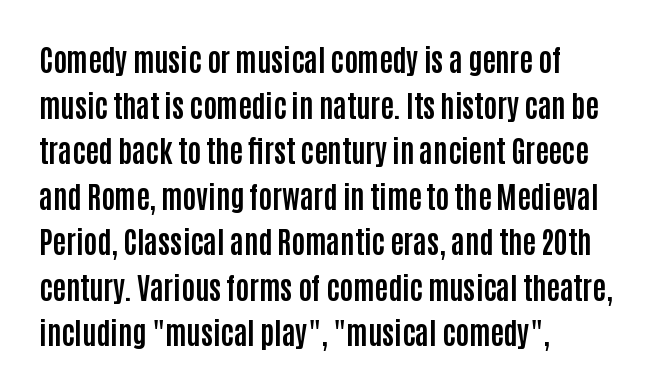
The face used here has the dense, thick strokes of a bold. Characters follow at the spacing the type designer built in. Only glyphs here, with clear space below each row. Quick note: not italic, upright.
